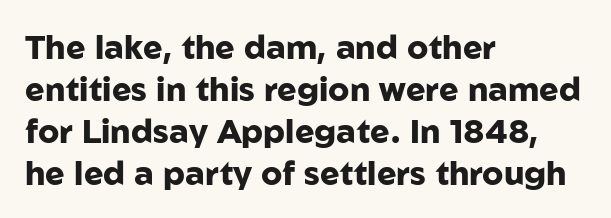
The image shows 33 px heavy sans-serif type, upright; set left-aligned, normal line spacing (1.27x), normal letter spacing, not underlined; low stroke contrast and a medium x-height.
